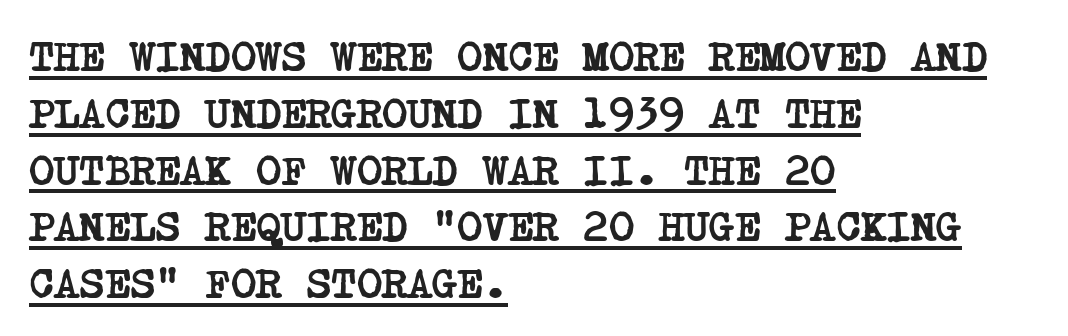
Q: Is the text bold? A: Yes.
Q: Is the typeface a serif or a sans-serif typeface? A: Serif.
Q: Is the text underlined? A: Yes.
Q: How is the paragraph aligned? A: Left-aligned.
Q: Is the spacing between letters normal or unusually wide? A: Normal.
Q: Is the spacing between lines tight, normal or loose? A: Normal.
Q: Width (condensed, normal, or wide)? A: Condensed.
Q: Stroke contrast? A: Low.
Q: x-height? A: Large.
